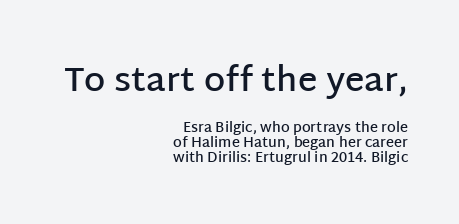
Q: Is the text bold? A: Semi-bold.
Q: Is the text italic (slanted)? A: No, it is upright.
Q: Is the typeface a serif or a sans-serif typeface? A: Sans-serif.
Q: Is the text underlined? A: No.
Q: How is the paragraph aligned? A: Right-aligned.
Q: Is the spacing between letters normal or unusually wide? A: Normal.
Q: Is the spacing between lines tight, normal or loose? A: Tight.
Q: Which block of text is set in a larger size, the first (top) or the second (bottom)? A: The first (top) one.
Q: Width (condensed, normal, or wide)? A: Normal.
Q: Stroke contrast? A: Low.
Q: x-height? A: Large.
Q: Monospaced? A: No.
